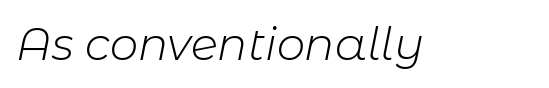
{"italic": "yes", "lean": "right", "slant_degrees": 11, "bold": "no", "weight": "light", "width": "normal", "stroke_contrast": "low", "x_height": "medium", "monospaced": "no", "underline": "no", "letter_spacing": "normal", "letter_spacing_em": 0.0, "glyph_px": 45}
